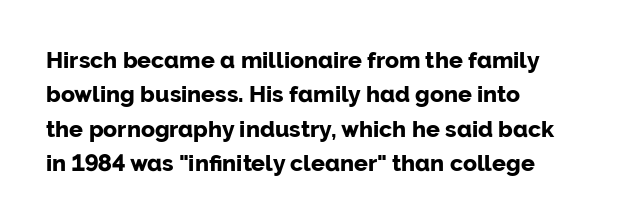
The image shows 23 px bold type, upright; set normal line spacing (1.5x), normal letter spacing, not underlined.
